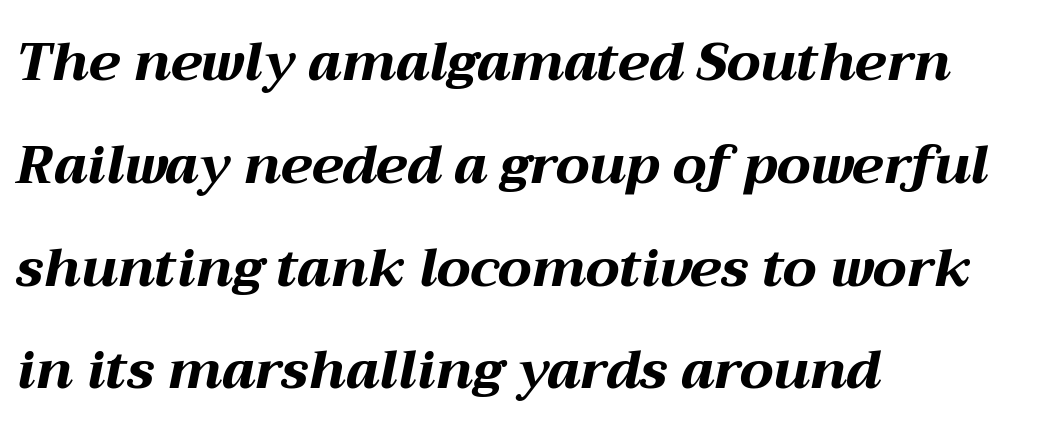
A typesetter would call this proportional, since set widths differ per character. The font is running at its bold setting. Words appear dense and cohesive because spacing is normal. The passage is arranged the way most books set body copy — flush left.
